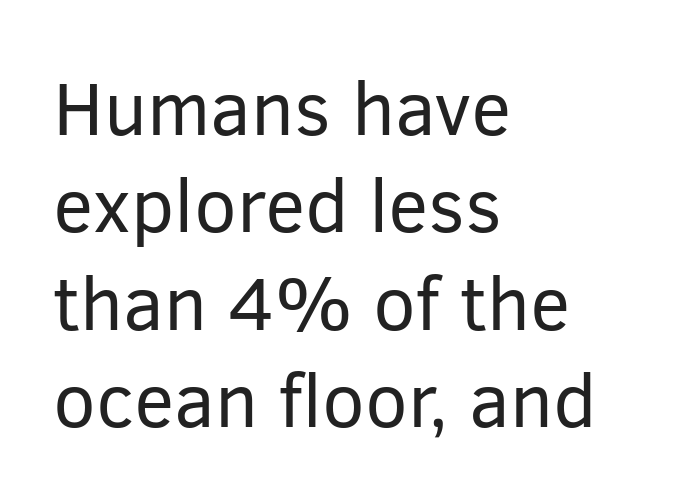
The image shows 76 px regular-weight sans-serif type, upright; set left-aligned, normal line spacing (1.28x), normal letter spacing, not underlined; low stroke contrast and a medium x-height.
